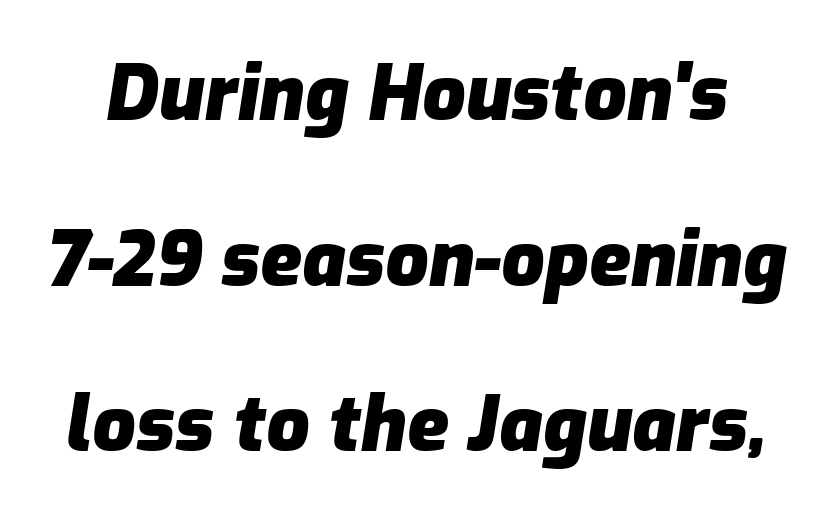
The image shows 76 px heavy type, italic (leaning right); set loose line spacing (2.18x), normal letter spacing, not underlined; low stroke contrast and a medium x-height.
